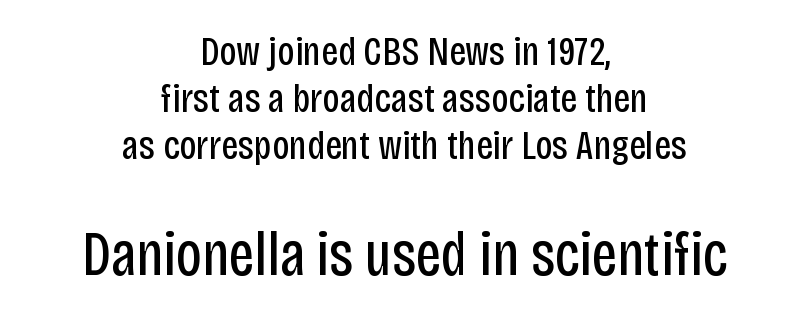
Q: Is the text bold? A: No.
Q: Is the text italic (slanted)? A: No, it is upright.
Q: Is the typeface a serif or a sans-serif typeface? A: Sans-serif.
Q: Is the text underlined? A: No.
Q: How is the paragraph aligned? A: Centered.
Q: Is the spacing between letters normal or unusually wide? A: Normal.
Q: Is the spacing between lines tight, normal or loose? A: Tight.
Q: Which block of text is set in a larger size, the first (top) or the second (bottom)? A: The second (bottom) one.
Q: Width (condensed, normal, or wide)? A: Condensed.
Q: Stroke contrast? A: Low.
Q: x-height? A: Large.
Q: Monospaced? A: No.
